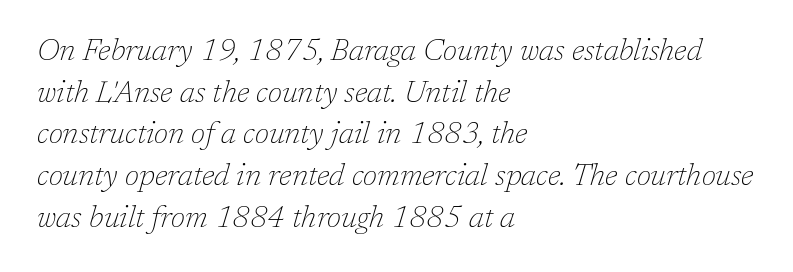
{"serif": "yes", "italic": "yes", "lean": "right", "slant_degrees": 17, "bold": "no", "weight": "thin", "width": "normal", "stroke_contrast": "low", "x_height": "medium", "monospaced": "no", "underline": "no", "align": "left", "line_spacing": "normal", "line_spacing_ratio": 1.39, "letter_spacing": "normal", "letter_spacing_em": 0.0, "glyph_px": 30}
